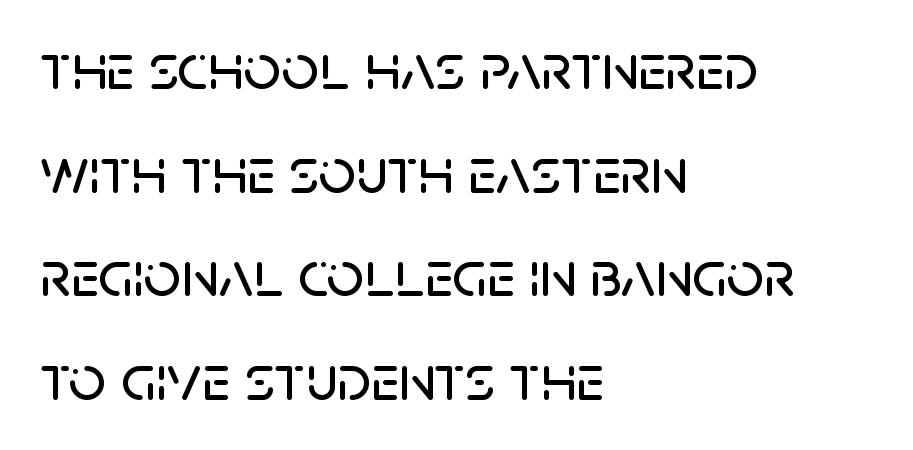
The image shows 66 px sans-serif type, upright; set left-aligned, normal line spacing (1.57x), normal letter spacing, not underlined; low stroke contrast and a large x-height.
